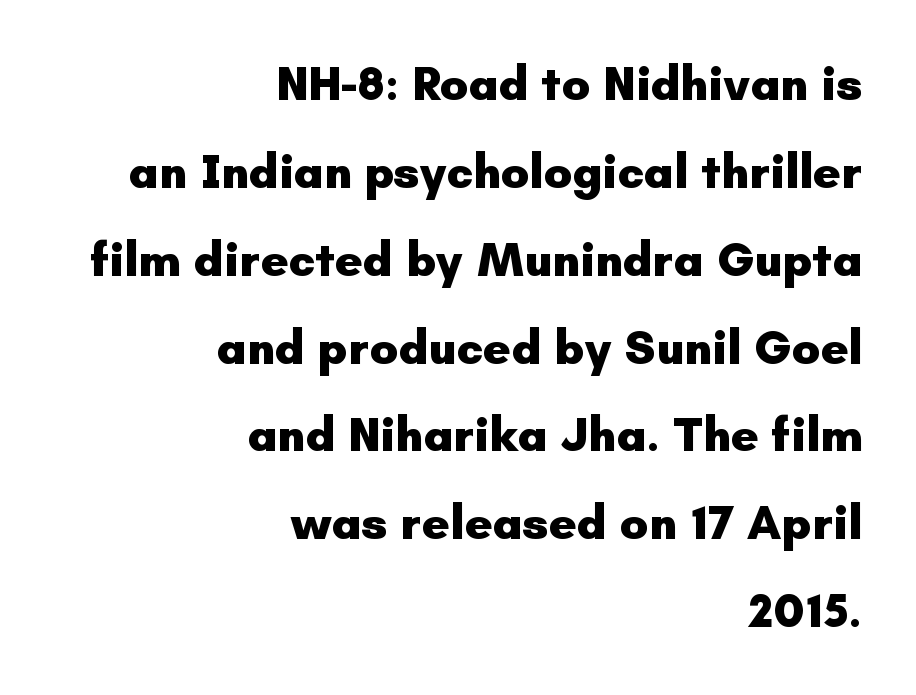
{"serif": "no", "italic": "no", "bold": "yes", "weight": "heavy", "width": "normal", "stroke_contrast": "low", "x_height": "small", "monospaced": "no", "underline": "no", "align": "right", "line_spacing_ratio": 1.83, "letter_spacing": "normal", "letter_spacing_em": 0.0, "glyph_px": 48}
